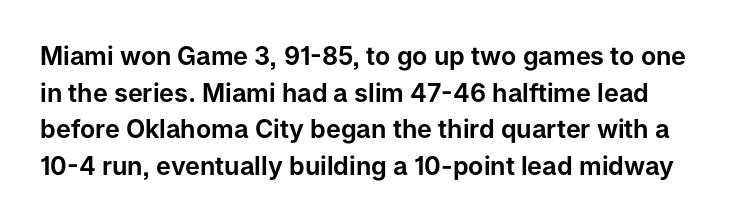
The image shows 25 px text type, upright; set normal line spacing (1.47x), normal letter spacing, not underlined.
